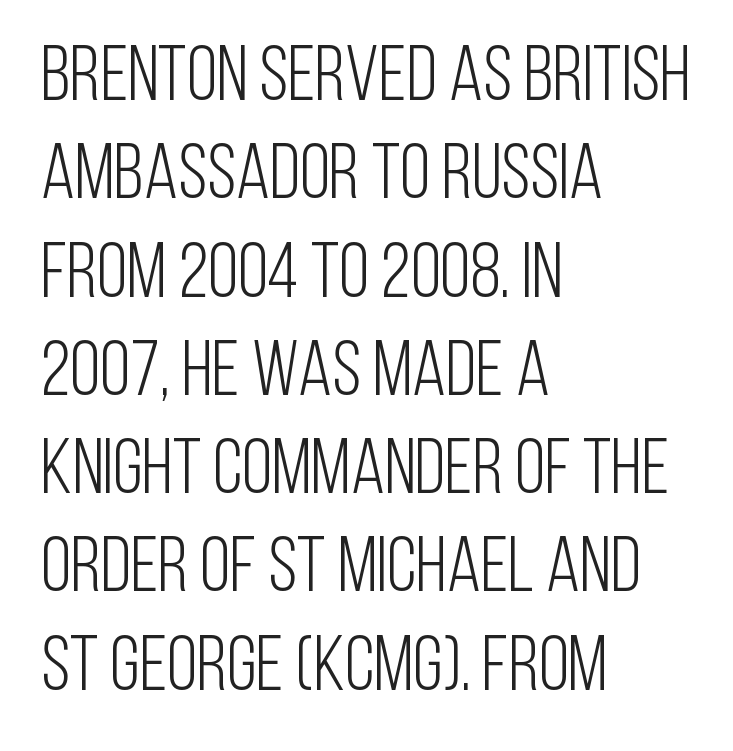
Descender tails drop into unmarked territory. The rendering shows plain stroke endings on the letterforms — a sans-serif design. One glance says typical: line gaps are just what's usual. The rendering keeps characters at their native spacing. The compositor pushed each line to the left boundary. No extra ink here — the face is not bold.
